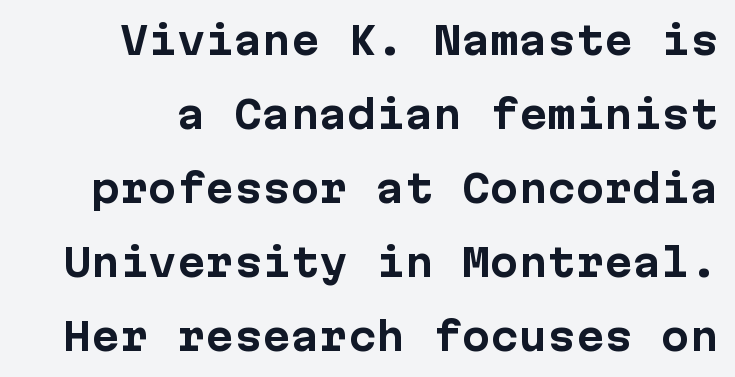
The image shows 38 px bold sans-serif type, upright; set loose line spacing (1.95x), normal letter spacing, not underlined; low stroke contrast and a medium x-height.
